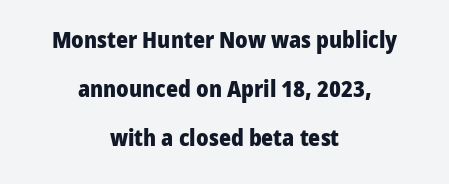
Compared with a flush-left layout, this one balances lines on the center instead. Reading down the column, the eye jumps a long way to each next line. Underline: absent. Honestly, the letter spacing is just normal — you wouldn't notice it. The typesetting leans heavy: a genuine bold.
